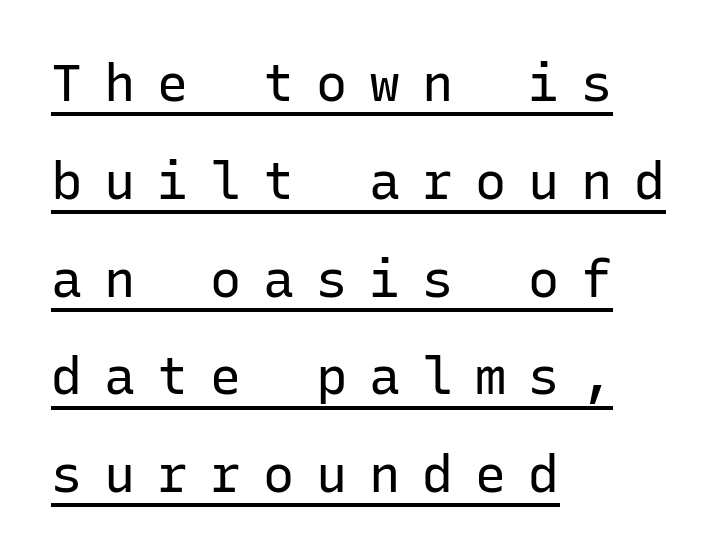
Has an underline been added? It has. The letters stand straight up with perfectly vertical stems. Horizontally, the lines are justified to the leading edge only. The typeface chosen for these lines omits serifs. Is this a fixed-width face? Yes — each glyph sits in an identical cell.
